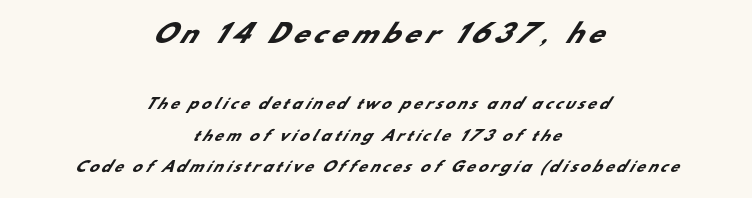
The image shows 25 px bold type; set centered, loose line spacing (2.25x), unusually wide letter spacing (+0.22 em), not underlined; the first (top) block is 1.79x larger.
